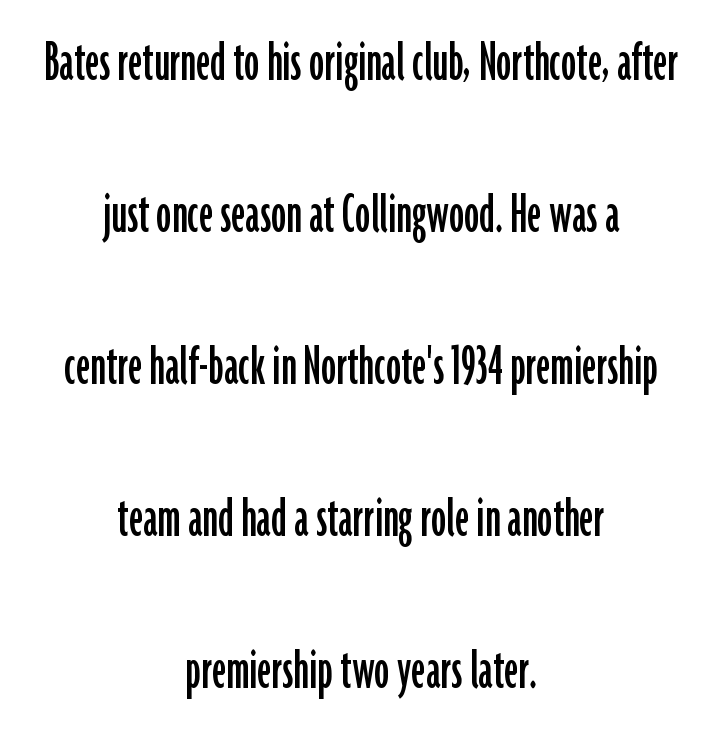
The image shows 61 px condensed sans-serif type, upright; set centered, loose line spacing (2.49x), normal letter spacing, not underlined; low stroke contrast and a medium x-height.
